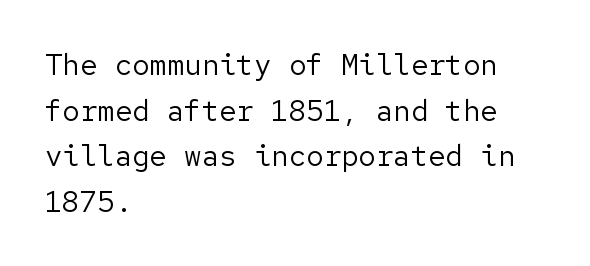
The lettering holds an erect, upright posture throughout. Look at the tracking — it's just the regular setting, nothing added. Descenders hang freely into open space. The passage is arranged the way most books set body copy — flush left. Bold? No — there's no thickening of the strokes. Whoever set this chose a conventional vertical rhythm.
